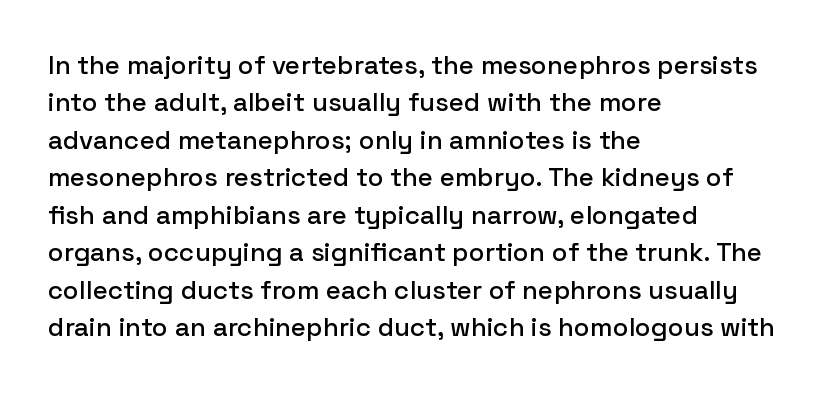
{"italic": "no", "underline": "no", "align": "left", "line_spacing": "normal", "line_spacing_ratio": 1.44, "letter_spacing": "normal", "letter_spacing_em": 0.0, "glyph_px": 26}
